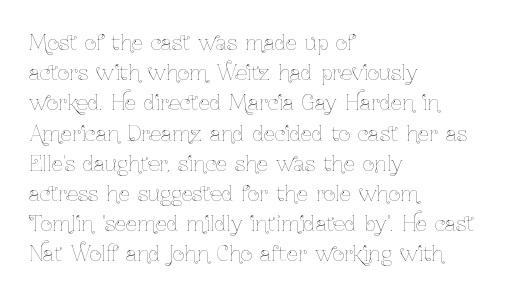
Q: Is the text bold? A: No.
Q: Is the text italic (slanted)? A: No, it is upright.
Q: Is the text underlined? A: No.
Q: How is the paragraph aligned? A: Left-aligned.
Q: Is the spacing between letters normal or unusually wide? A: Normal.
Q: Is the spacing between lines tight, normal or loose? A: Normal.
